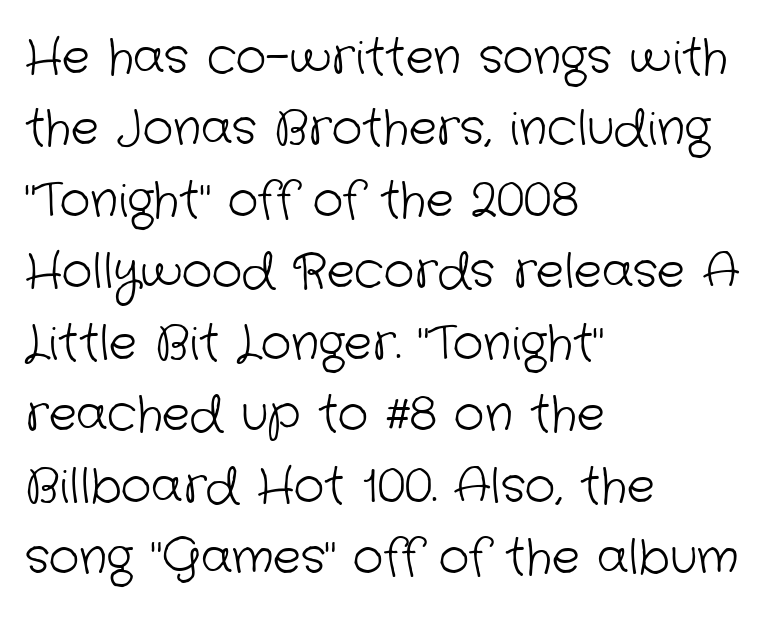
{"serif": "no", "bold": "no", "weight": "light", "width": "normal", "stroke_contrast": "low", "x_height": "medium", "monospaced": "no", "underline": "no", "align": "left", "line_spacing": "normal", "line_spacing_ratio": 1.52, "letter_spacing": "normal", "letter_spacing_em": 0.0, "glyph_px": 47}
